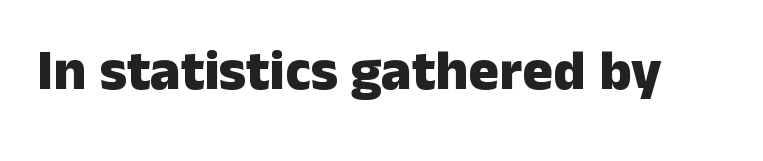
The image shows 57 px heavy sans-serif type, upright; set normal letter spacing, not underlined; low stroke contrast and a medium x-height.
